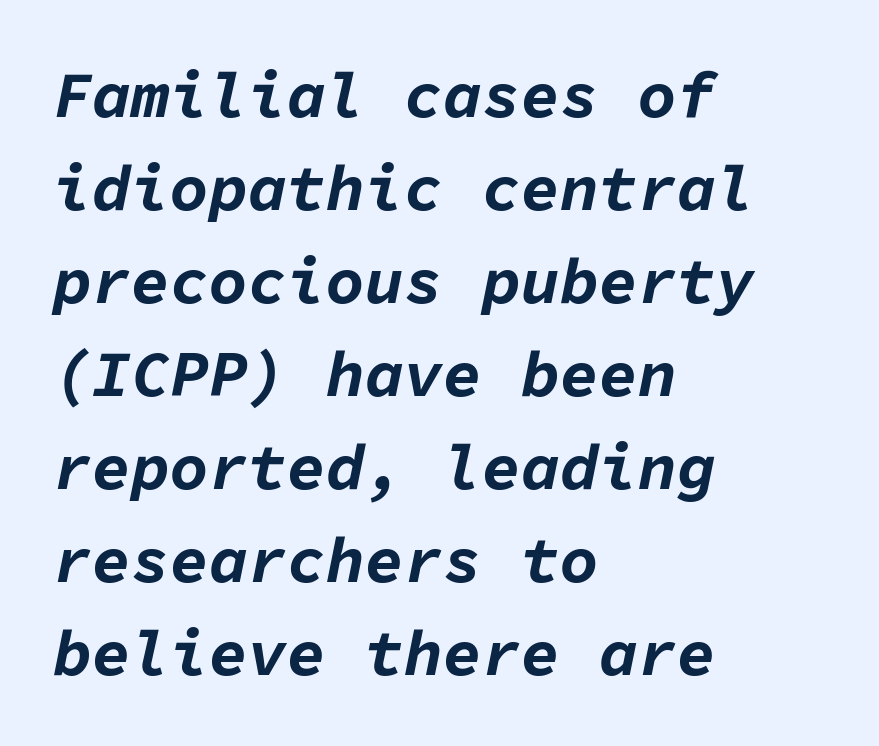
The image shows 65 px bold type, italic (leaning right), monospaced; set left-aligned, normal line spacing (1.43x), normal letter spacing, not underlined; low stroke contrast and a medium x-height.
